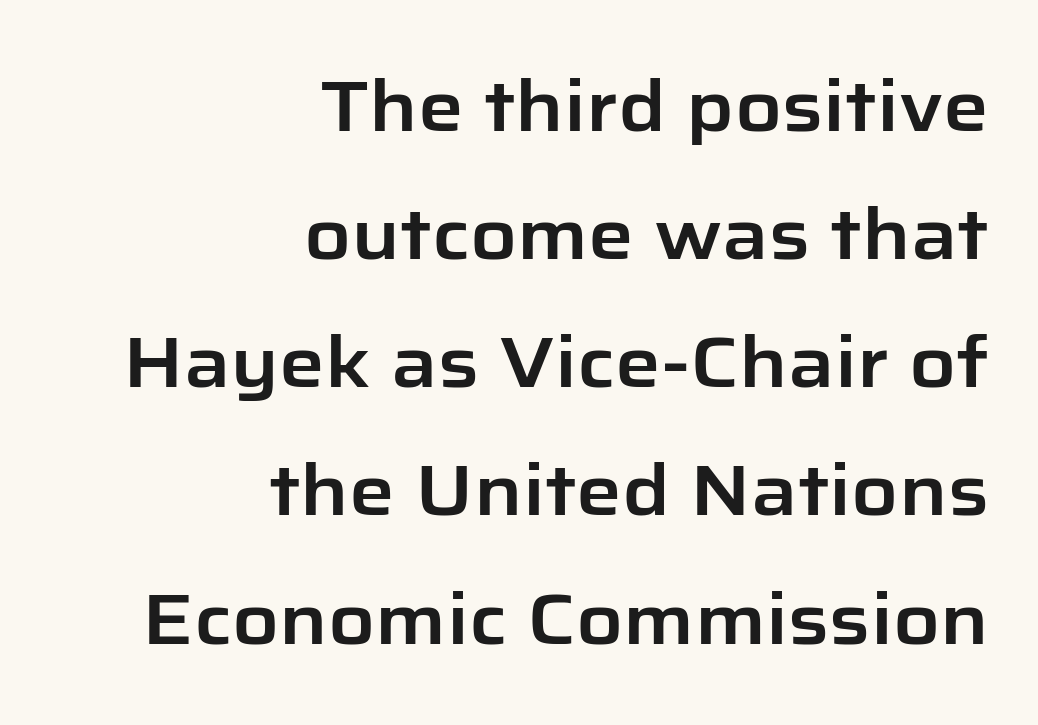
{"serif": "no", "italic": "no", "width": "normal", "stroke_contrast": "low", "x_height": "medium", "monospaced": "no", "underline": "no", "align": "right", "line_spacing_ratio": 1.78, "letter_spacing": "normal", "letter_spacing_em": 0.0, "glyph_px": 72}
